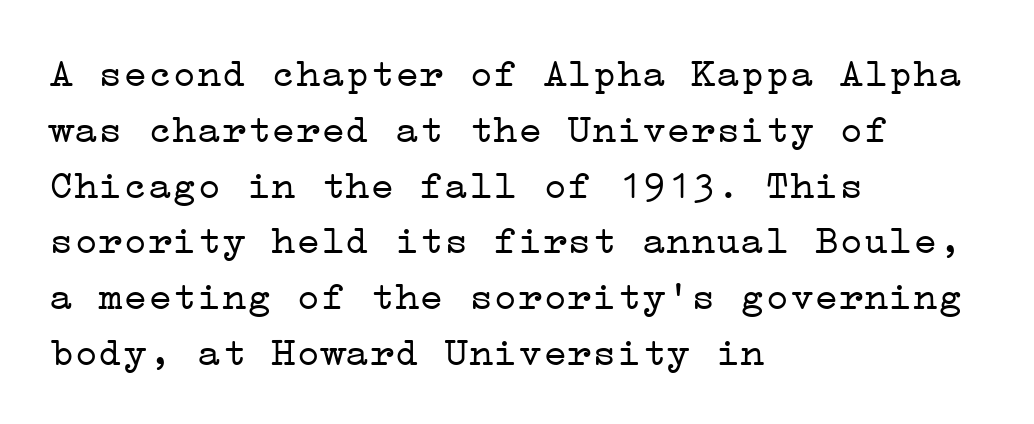
{"serif": "yes", "italic": "no", "bold": "no", "weight": "light", "width": "wide", "stroke_contrast": "low", "x_height": "medium", "underline": "no", "align": "left", "line_spacing": "normal", "line_spacing_ratio": 1.36, "letter_spacing": "normal", "letter_spacing_em": 0.0, "glyph_px": 41}
